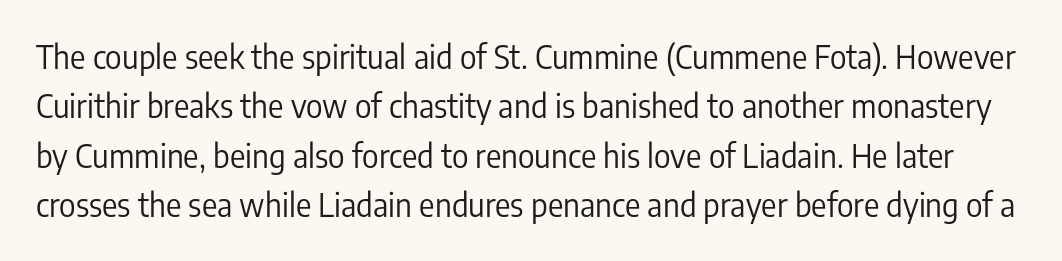
The image shows 32 px regular-weight, condensed sans-serif type, upright; set normal line spacing (1.54x), normal letter spacing, not underlined; low stroke contrast and a medium x-height.
